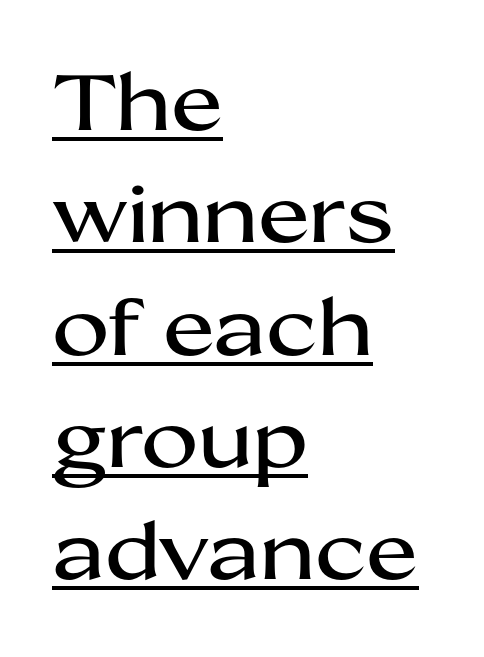
A continuous stroke trails under the words, as in a hyperlink. Proportional: the letters do not fall into vertical columns. The ragged edge is on the right, which tells us the setting is flush left.
